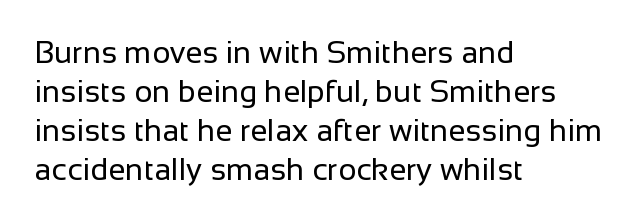
Line beginnings align vertically; line endings do not. The letters look calm and open, with moderate or lighter stems. Words appear dense and cohesive because spacing is normal. The typeface chosen for these lines omits serifs. The specimen omits any rule beneath the text block's lines. The leading is moderate, giving the passage an even texture.
